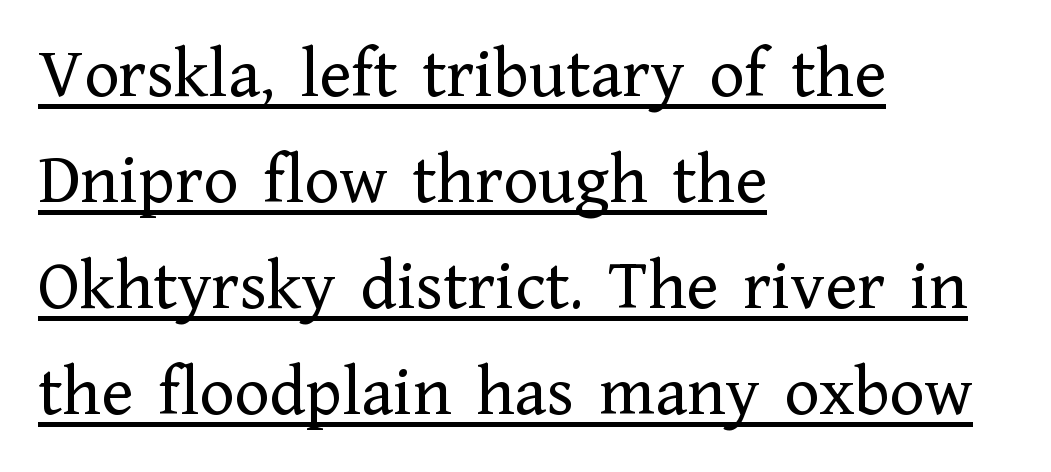
The image shows 73 px regular-weight serif type, upright; set left-aligned, normal line spacing (1.45x), normal letter spacing, underlined; low stroke contrast and a medium x-height.
